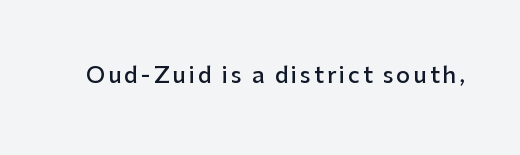
{"italic": "no", "bold": "semi", "underline": "no", "glyph_px": 22}
